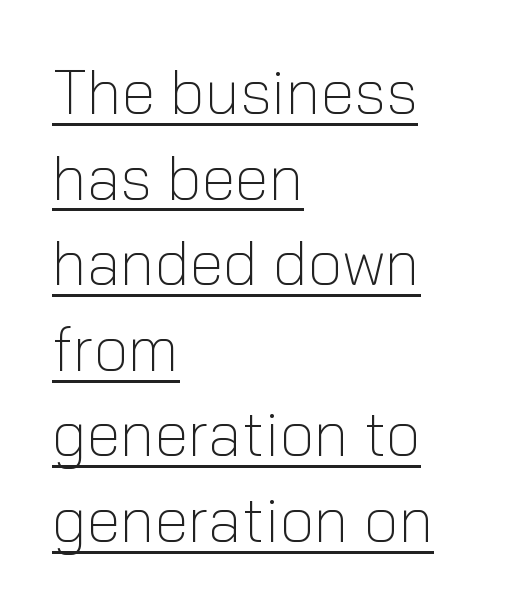
{"serif": "no", "italic": "no", "bold": "no", "weight": "light", "width": "normal", "stroke_contrast": "low", "x_height": "medium", "monospaced": "no", "underline": "yes", "align": "left", "line_spacing": "normal", "line_spacing_ratio": 1.38, "letter_spacing": "normal", "letter_spacing_em": 0.0, "glyph_px": 62}
